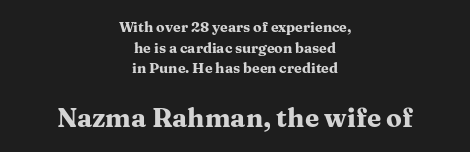
Q: Is the text bold? A: Yes.
Q: Is the text italic (slanted)? A: No, it is upright.
Q: Is the text underlined? A: No.
Q: How is the paragraph aligned? A: Centered.
Q: Is the spacing between letters normal or unusually wide? A: Normal.
Q: Is the spacing between lines tight, normal or loose? A: Normal.
Q: Which block of text is set in a larger size, the first (top) or the second (bottom)? A: The second (bottom) one.
